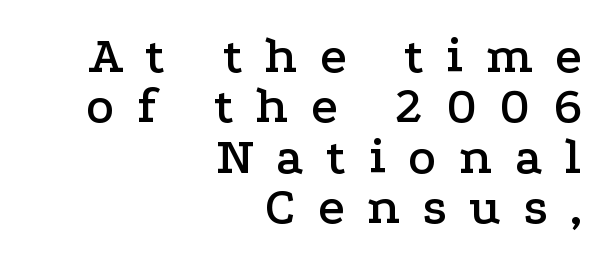
Q: Is the text italic (slanted)? A: No, it is upright.
Q: Is the typeface a serif or a sans-serif typeface? A: Serif.
Q: Is the text underlined? A: No.
Q: How is the paragraph aligned? A: Right-aligned.
Q: Is the spacing between letters normal or unusually wide? A: Unusually wide.
Q: Is the spacing between lines tight, normal or loose? A: Tight.
Q: Width (condensed, normal, or wide)? A: Wide.
Q: Stroke contrast? A: Low.
Q: x-height? A: Medium.
Q: Monospaced? A: No.
